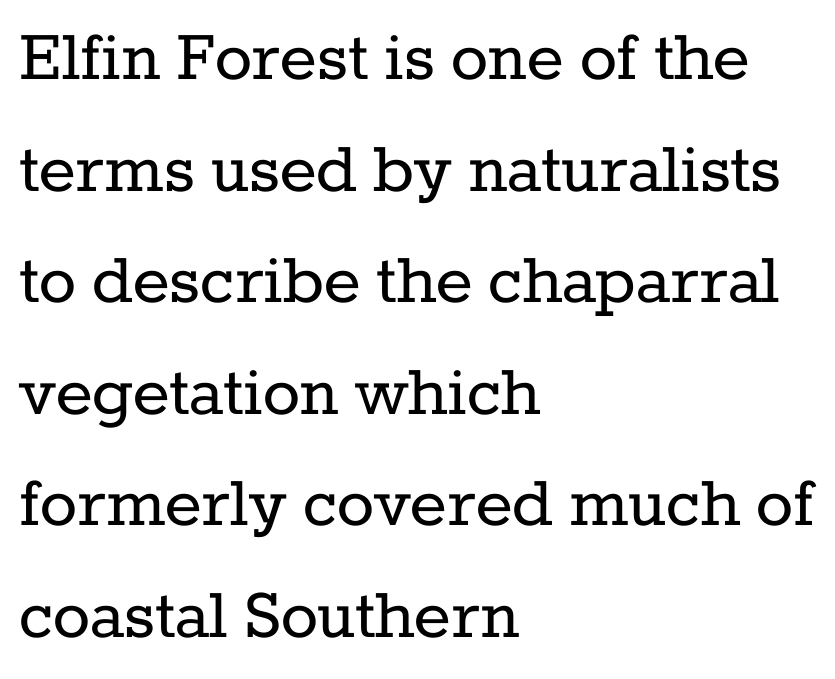
{"serif": "yes", "italic": "no", "bold": "no", "weight": "regular", "width": "normal", "stroke_contrast": "low", "x_height": "medium", "monospaced": "no", "underline": "no", "align": "left", "line_spacing": "normal", "line_spacing_ratio": 1.43, "letter_spacing": "normal", "letter_spacing_em": 0.0, "glyph_px": 78}
